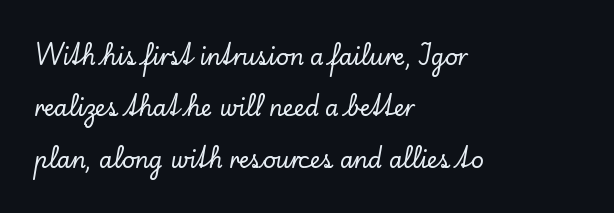
Q: Is the text italic (slanted)? A: Yes.
Q: Is the text underlined? A: No.
Q: How is the paragraph aligned? A: Left-aligned.
Q: Is the spacing between letters normal or unusually wide? A: Normal.
Q: Is the spacing between lines tight, normal or loose? A: Loose.
